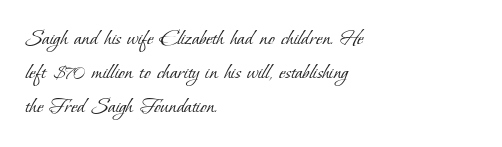
Q: Is the text bold? A: No.
Q: Is the text underlined? A: No.
Q: How is the paragraph aligned? A: Left-aligned.
Q: Is the spacing between letters normal or unusually wide? A: Normal.
Q: Is the spacing between lines tight, normal or loose? A: Normal.
